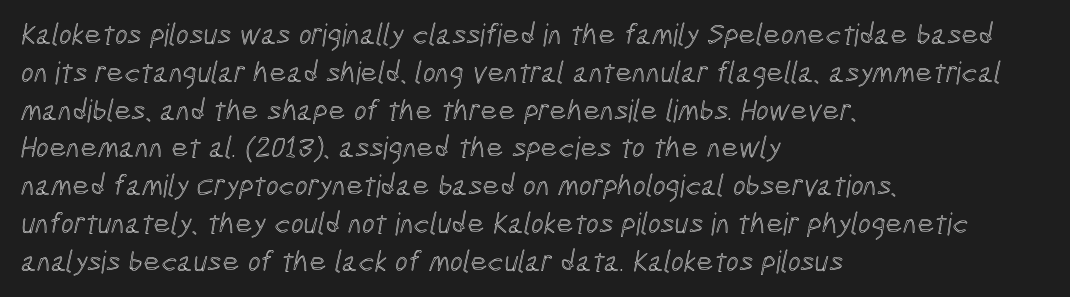
{"width": "condensed", "x_height": "medium", "monospaced": "no", "underline": "no", "align": "left", "line_spacing": "normal", "line_spacing_ratio": 1.26, "letter_spacing": "normal", "letter_spacing_em": 0.0, "glyph_px": 30}
